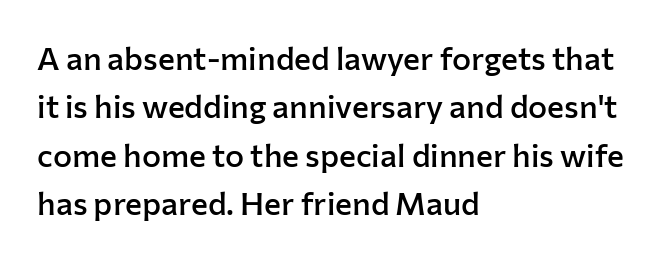
The image shows 32 px semibold sans-serif type, upright; set left-aligned, normal line spacing (1.51x), normal letter spacing, not underlined; low stroke contrast and a medium x-height.
